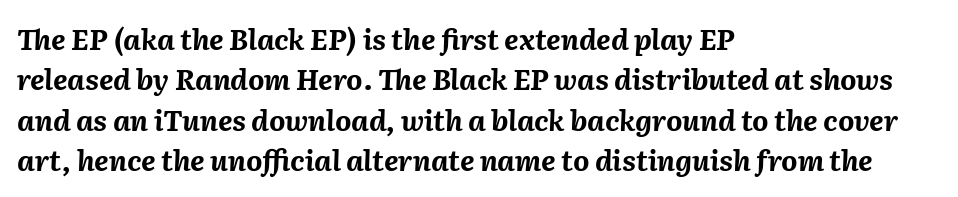
{"italic": "yes", "lean": "right", "slant_degrees": 2, "bold": "yes", "weight": "bold", "width": "normal", "stroke_contrast": "medium", "x_height": "medium", "monospaced": "no", "underline": "no", "align": "left", "line_spacing": "normal", "line_spacing_ratio": 1.44, "letter_spacing": "normal", "letter_spacing_em": 0.0, "glyph_px": 28}
